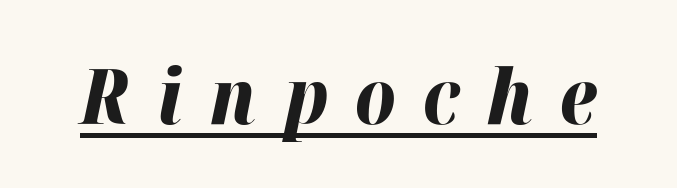
Q: Is the text bold? A: Yes.
Q: Is the text italic (slanted)? A: Yes, it leans right by about 12 degrees.
Q: Is the text underlined? A: Yes.
Q: Is the spacing between letters normal or unusually wide? A: Unusually wide.
Q: Width (condensed, normal, or wide)? A: Normal.
Q: Stroke contrast? A: High.
Q: x-height? A: Medium.
Q: Monospaced? A: No.
